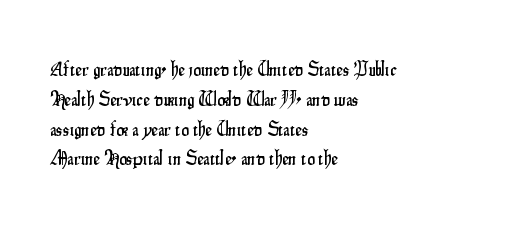
Which margin do the lines hug? The left one — the right edge is uneven. The letters stand upright; this is a roman face. Any mark beneath the type? The region is blank. The space between consecutive lines is moderate. No extra tracking has been applied to these lines.
